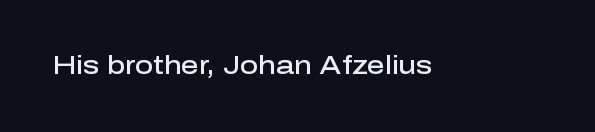
Q: Is the text bold? A: Semi-bold.
Q: Is the text italic (slanted)? A: No, it is upright.
Q: Is the text underlined? A: No.
Q: Is the spacing between letters normal or unusually wide? A: Normal.
